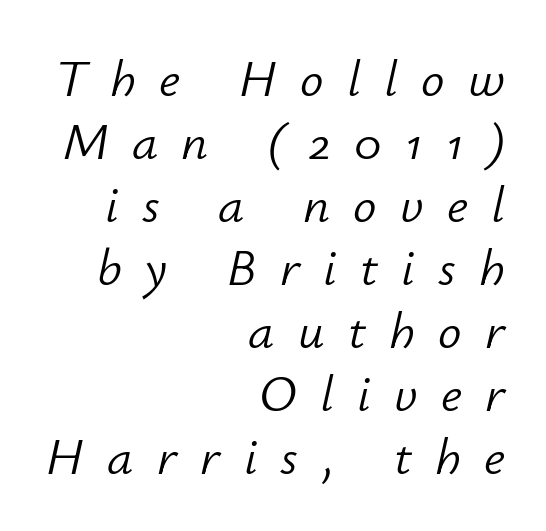
Q: Is the text bold? A: No.
Q: Is the text italic (slanted)? A: Yes, it leans right by about 12 degrees.
Q: Is the text underlined? A: No.
Q: How is the paragraph aligned? A: Right-aligned.
Q: Is the spacing between letters normal or unusually wide? A: Unusually wide.
Q: Width (condensed, normal, or wide)? A: Normal.
Q: Stroke contrast? A: Low.
Q: x-height? A: Small.
Q: Monospaced? A: No.
